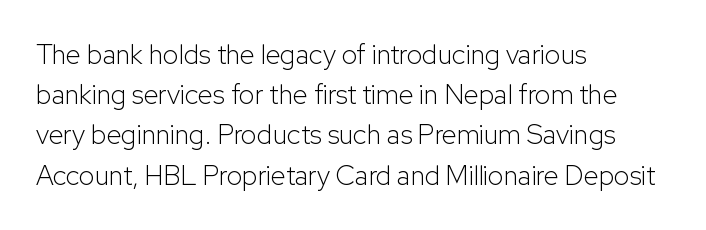
The paragraph shown leans on its left margin. Has an underline been added? It has not. The font's upright variant was chosen for this text. The cut favours lightness, reaching ordinary text weight at its darkest.
